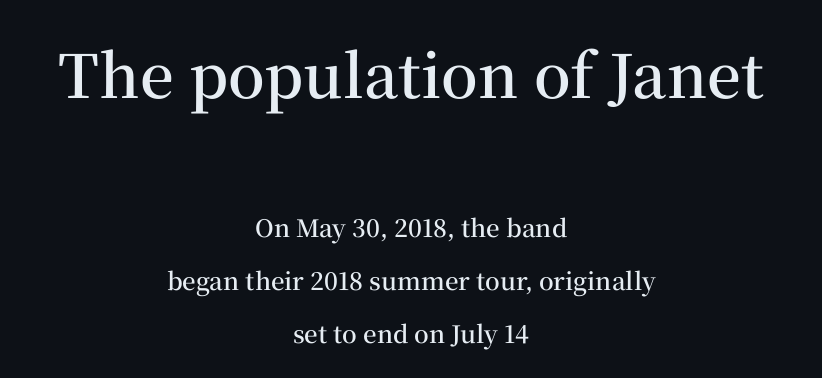
Only glyphs here, with clear space below each row. The rendering shows small feet on the letterforms — a serif design. This is roman type, the default non-slanted kind. This layout puts the oversized block above and the modest block below. These lines are rendered in a variable-pitch font.
